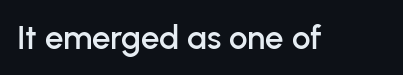
Is the letter spacing exaggerated? No — it looks like the ordinary default. A clean baseline with only descenders dipping below it. Is this a sans? Yes — the strokes have no serifs. Character widths vary here, with narrow letters taking less room than wide ones. Unlike italic type, these characters show no tilt at all.
